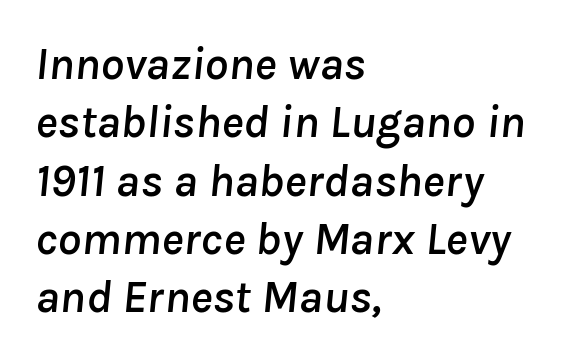
The gaps between neighbouring characters are ordinary and unremarkable. The baseline area is clear. When letters slant like this, we call the style italic. The rag falls on the right side of this text block. The face used here is proportionally spaced, like ordinary book or web type.
